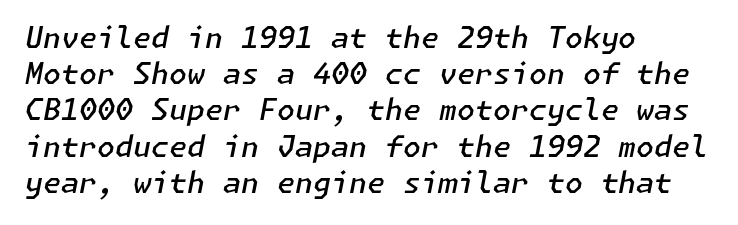
Left-aligned paragraph, ragged on the right. Short note: letters normally spaced. Compared with typical paragraphs, the rows here are spaced about the same. Emphasis by weight is partial: semibold.
